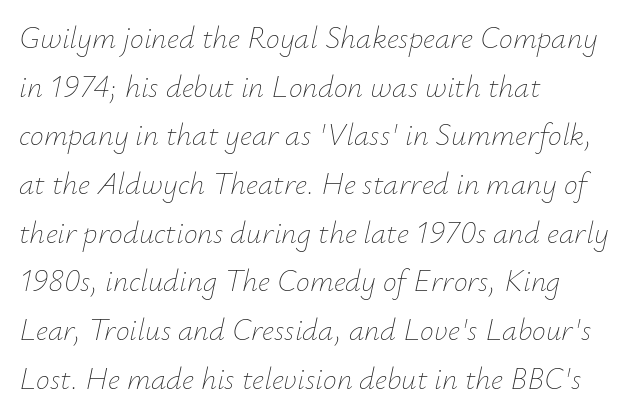
Q: Is the text bold? A: No.
Q: Is the text italic (slanted)? A: Yes, it leans right by about 12 degrees.
Q: Is the text underlined? A: No.
Q: How is the paragraph aligned? A: Left-aligned.
Q: Is the spacing between letters normal or unusually wide? A: Normal.
Q: Is the spacing between lines tight, normal or loose? A: Normal.
Q: Width (condensed, normal, or wide)? A: Normal.
Q: Stroke contrast? A: Low.
Q: x-height? A: Small.
Q: Monospaced? A: No.
